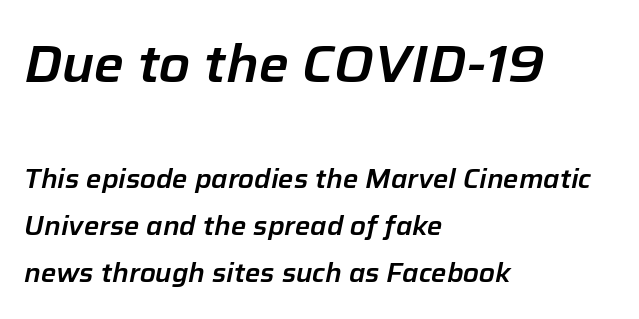
{"italic": "yes", "lean": "right", "slant_degrees": 12, "width": "normal", "stroke_contrast": "low", "x_height": "medium", "monospaced": "no", "underline": "no", "align": "left", "line_spacing_ratio": 1.82, "letter_spacing": "normal", "letter_spacing_em": 0.0, "larger_block": "first", "size_ratio": 1.96, "glyph_px": 51}
